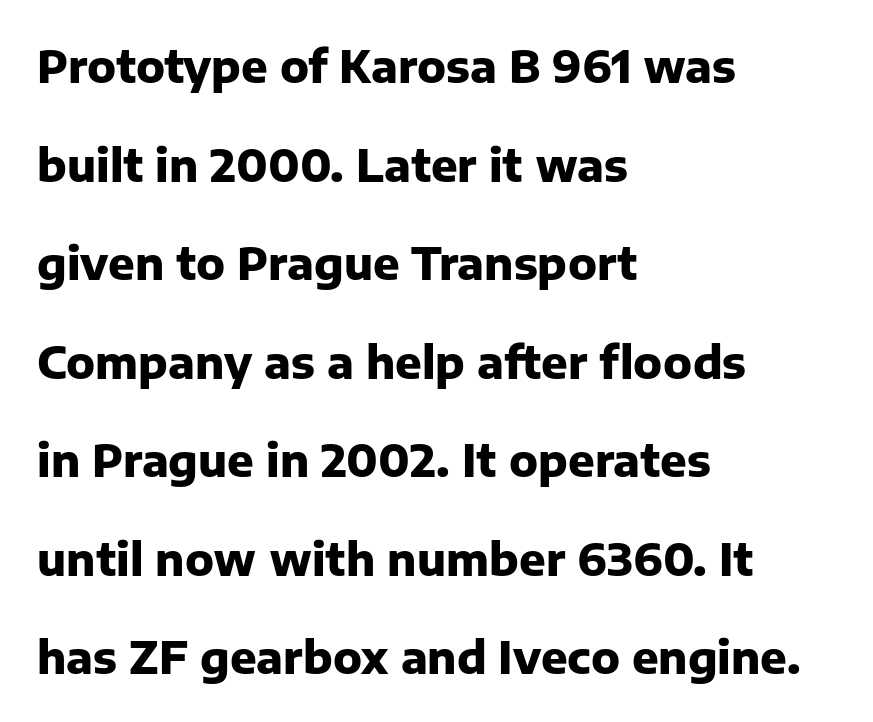
Students, this is bold: see how much ink each stroke carries. The rendering uses a large line-height, opening up the rows. Notice how the stems are strictly vertical — no italics here. Horizontal alignment here is leftward, the default for most running prose.
